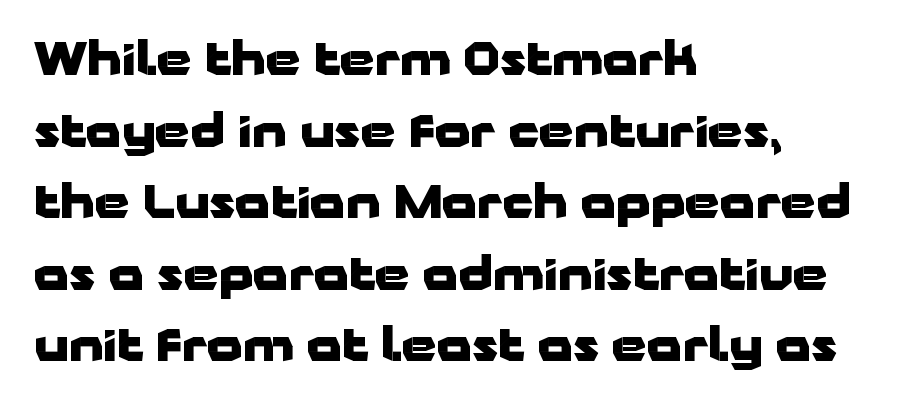
These lines are rendered in a variable-pitch font. The text block is weighted toward the left margin, trailing off unevenly rightward. Students, this is bold: see how much ink each stroke carries. The letters stand upright; this is a roman face. In terms of leading, this rendering sits right in the middle. Between one letter and the next there's only the usual sliver of space.
